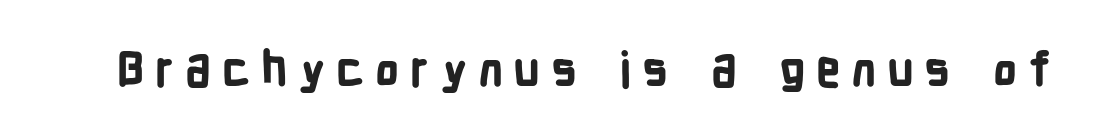
Notice how the stems are strictly vertical — no italics here. Anything drawn beneath the words? Only blank space. Note the varied advance widths — an 'i' is clearly narrower than an 'm'. Typographically, this falls in the sans-serif category. Chunky letters — that's bold for sure. The letters are spread apart with noticeably loose tracking.
